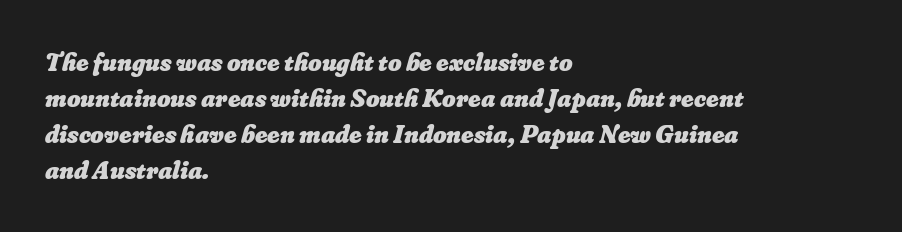
Q: Is the text bold? A: Yes.
Q: Is the text underlined? A: No.
Q: How is the paragraph aligned? A: Left-aligned.
Q: Is the spacing between letters normal or unusually wide? A: Normal.
Q: Is the spacing between lines tight, normal or loose? A: Normal.
